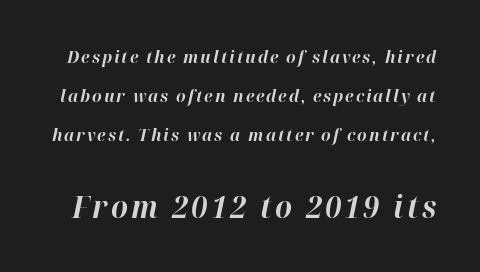
Q: Is the text bold? A: Yes.
Q: Is the text italic (slanted)? A: Yes, it leans right by about 12 degrees.
Q: Is the text underlined? A: No.
Q: Is the spacing between lines tight, normal or loose? A: Loose.
Q: Which block of text is set in a larger size, the first (top) or the second (bottom)? A: The second (bottom) one.
Q: Width (condensed, normal, or wide)? A: Normal.
Q: Stroke contrast? A: High.
Q: x-height? A: Medium.
Q: Monospaced? A: No.
